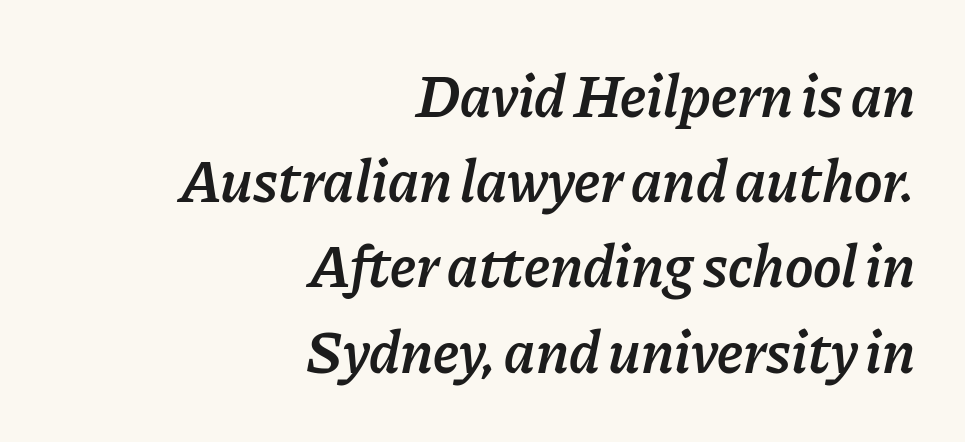
Q: Is the text bold? A: Semi-bold.
Q: Is the text italic (slanted)? A: Yes, it leans right by about 11 degrees.
Q: Is the text underlined? A: No.
Q: How is the paragraph aligned? A: Right-aligned.
Q: Is the spacing between letters normal or unusually wide? A: Normal.
Q: Is the spacing between lines tight, normal or loose? A: Normal.
Q: Width (condensed, normal, or wide)? A: Normal.
Q: Stroke contrast? A: Low.
Q: x-height? A: Medium.
Q: Monospaced? A: No.
